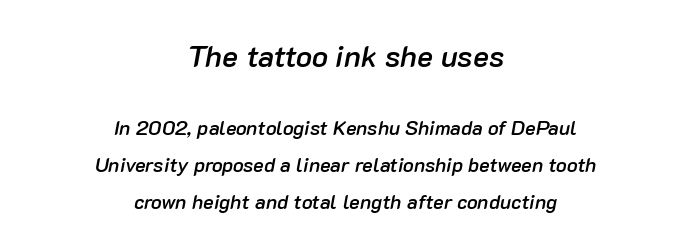
The image shows 30 px semibold type, italic (leaning right); set centered, line spacing 1.85x, normal letter spacing, not underlined; the first (top) block is 1.5x larger; low stroke contrast and a medium x-height.
